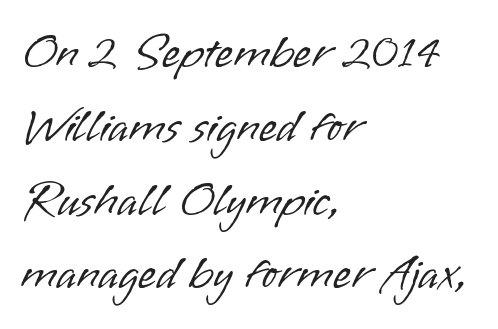
Honestly, the row spacing looks completely unremarkable. These lines are rendered in a variable-pitch font. Weight: in the light-to-regular range.
